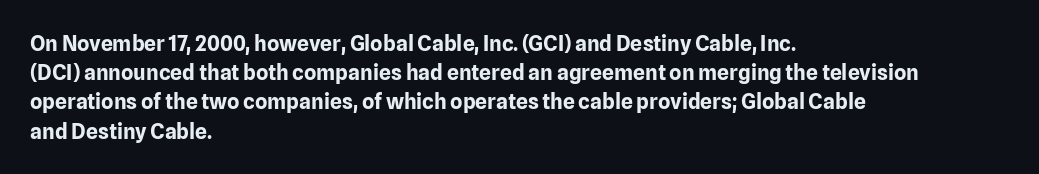
Q: Is the text bold? A: Yes.
Q: Is the text italic (slanted)? A: No, it is upright.
Q: Is the text underlined? A: No.
Q: How is the paragraph aligned? A: Left-aligned.
Q: Is the spacing between letters normal or unusually wide? A: Normal.
Q: Is the spacing between lines tight, normal or loose? A: Normal.
